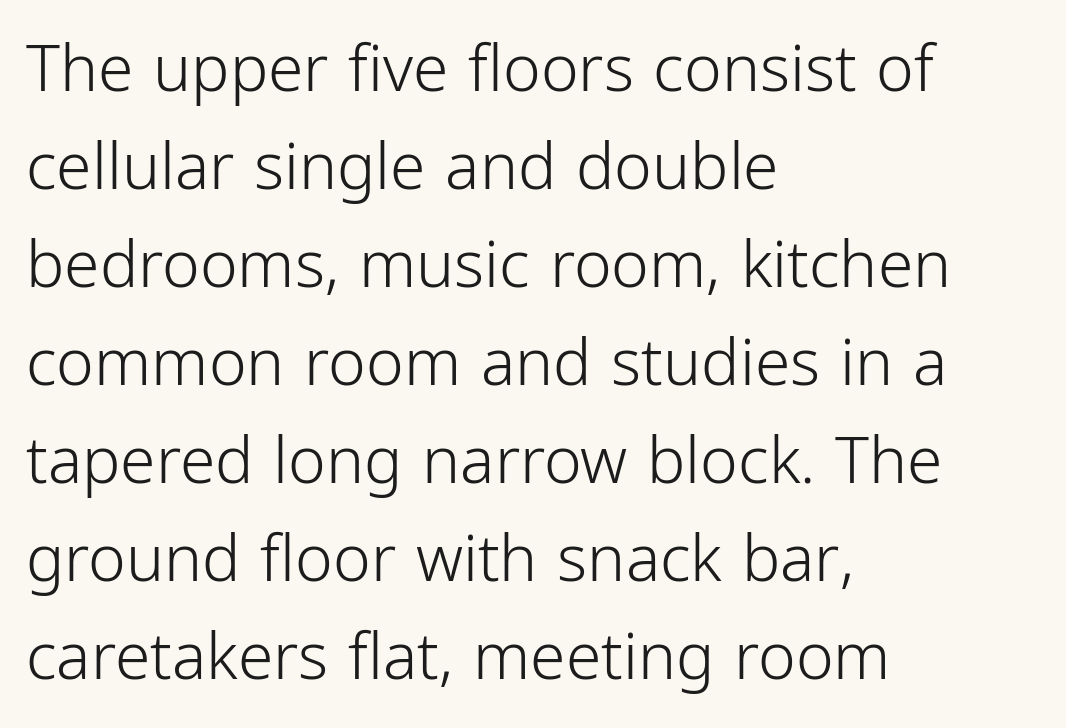
The image shows 64 px light, condensed sans-serif type, upright; set left-aligned, normal line spacing (1.53x), normal letter spacing, not underlined; low stroke contrast and a medium x-height.
